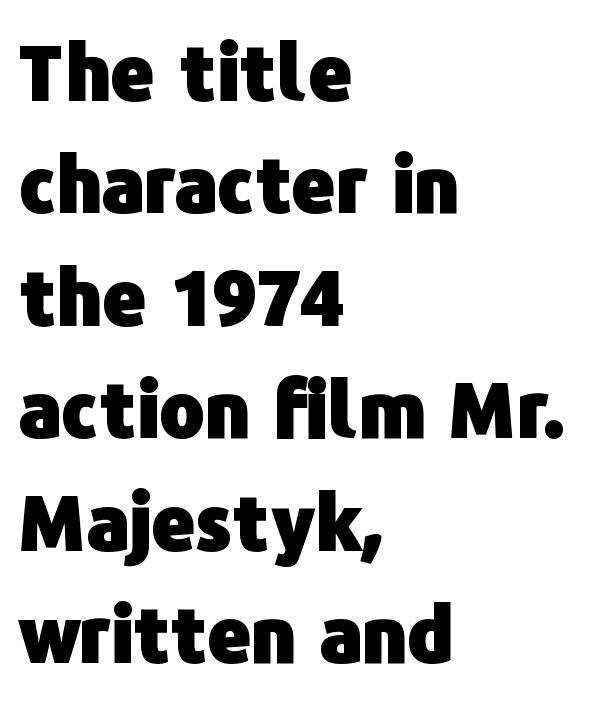
Q: Is the text bold? A: Yes.
Q: Is the text italic (slanted)? A: No, it is upright.
Q: Is the typeface a serif or a sans-serif typeface? A: Sans-serif.
Q: Is the text underlined? A: No.
Q: How is the paragraph aligned? A: Left-aligned.
Q: Is the spacing between letters normal or unusually wide? A: Normal.
Q: Is the spacing between lines tight, normal or loose? A: Normal.
Q: Width (condensed, normal, or wide)? A: Normal.
Q: Stroke contrast? A: Low.
Q: x-height? A: Medium.
Q: Monospaced? A: No.
